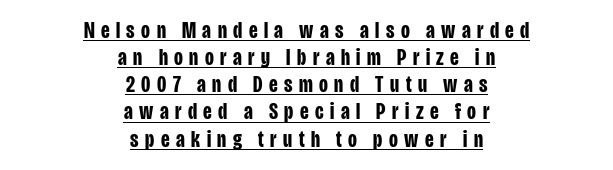
A full-strength bold gives these letters their thick strokes. Descenders here cross a horizontal rule under the line. Italic: no, the glyphs are upright roman. Characters follow at a spacing far wider than the type designer built in.
